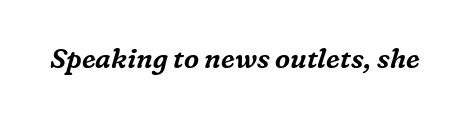
The zone under the glyphs is completely vacant. In terms of letterspacing, this is plain default setting. Looking at the ascenders, they clearly lean.
